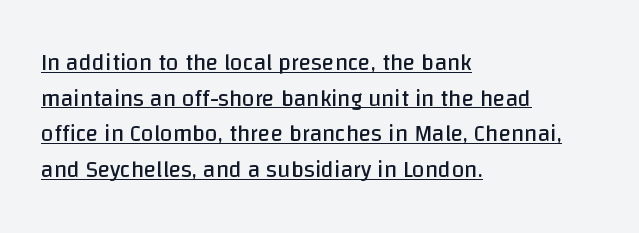
{"italic": "no", "bold": "no", "underline": "yes", "align": "left", "line_spacing": "normal", "line_spacing_ratio": 1.55, "letter_spacing": "normal", "letter_spacing_em": 0.0, "glyph_px": 23}
